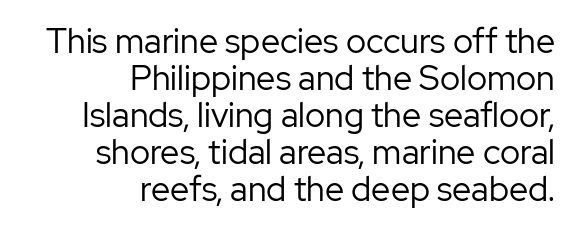
Q: Is the text bold? A: No.
Q: Is the text italic (slanted)? A: No, it is upright.
Q: Is the typeface a serif or a sans-serif typeface? A: Sans-serif.
Q: Is the text underlined? A: No.
Q: How is the paragraph aligned? A: Right-aligned.
Q: Is the spacing between letters normal or unusually wide? A: Normal.
Q: Is the spacing between lines tight, normal or loose? A: Tight.
Q: Width (condensed, normal, or wide)? A: Normal.
Q: Stroke contrast? A: Low.
Q: x-height? A: Medium.
Q: Monospaced? A: No.
